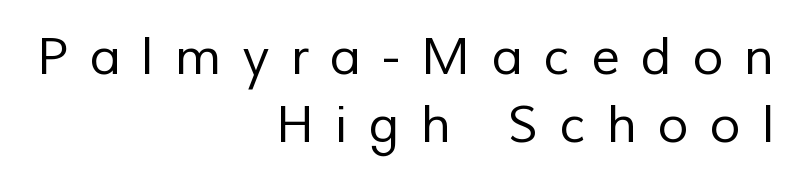
Decoration check: the copy has no underline. Observe the absence of serifs on each vertical stroke in this sample. The rendering anchors every line to the right-hand side. You could not count columns in this text — the font is proportionally spaced. A typesetter would call this heavily tracked-out type. One glance says typical: line gaps are just what's usual.
